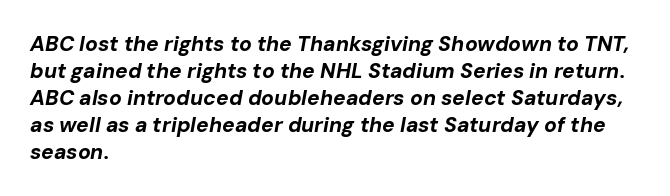
{"italic": "yes", "lean": "right", "slant_degrees": 10, "bold": "yes", "underline": "no", "align": "left", "line_spacing": "normal", "line_spacing_ratio": 1.28, "letter_spacing": "normal", "letter_spacing_em": 0.0, "glyph_px": 21}
